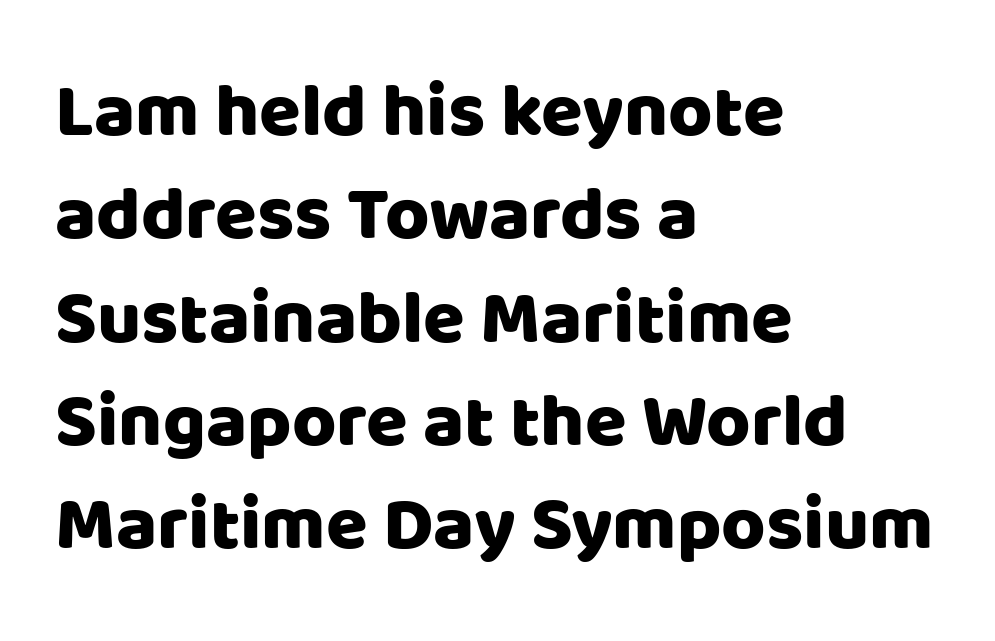
Q: Is the text italic (slanted)? A: No, it is upright.
Q: Is the typeface a serif or a sans-serif typeface? A: Sans-serif.
Q: Is the text underlined? A: No.
Q: How is the paragraph aligned? A: Left-aligned.
Q: Is the spacing between letters normal or unusually wide? A: Normal.
Q: Is the spacing between lines tight, normal or loose? A: Normal.
Q: Width (condensed, normal, or wide)? A: Normal.
Q: Stroke contrast? A: Low.
Q: x-height? A: Large.
Q: Monospaced? A: No.
